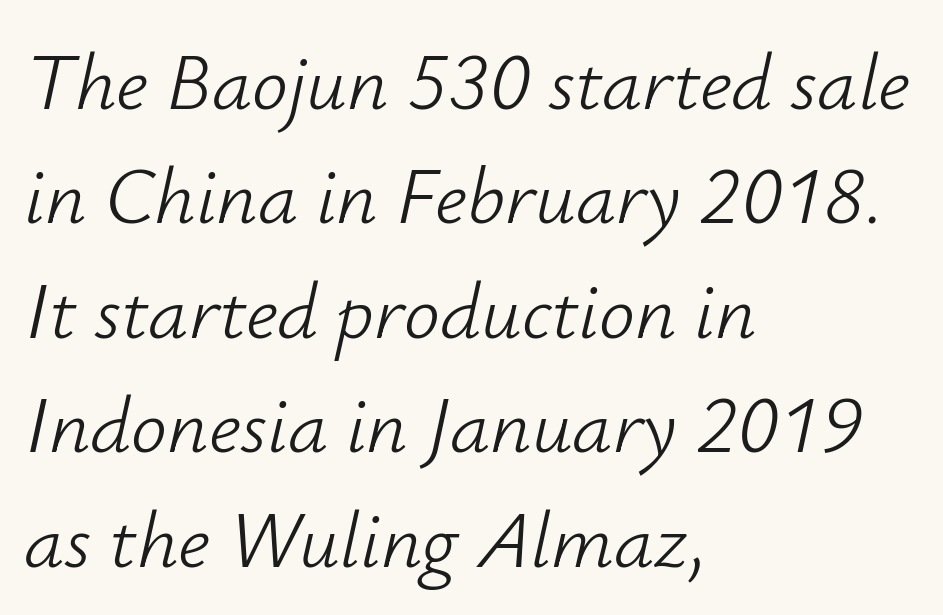
A classic flush-left, rag-right setting is used for this passage. Students, observe: this is what conventionally led text looks like. The gaps between neighbouring characters are ordinary and unremarkable. Each row of text sits above clean, open space.
